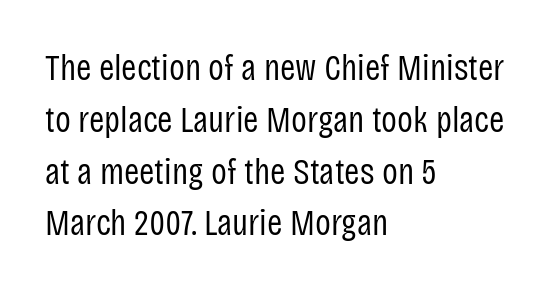
A student would call this left alignment; a typographer would say flush left, rag right. You can tell it's not italic because the verticals are truly vertical. The passage shown is not bold in any degree. The face used here is proportionally spaced, like ordinary book or web type. The characters display no serif detailing; their extremities are plain. The line texture is even and compact thanks to regular tracking.
